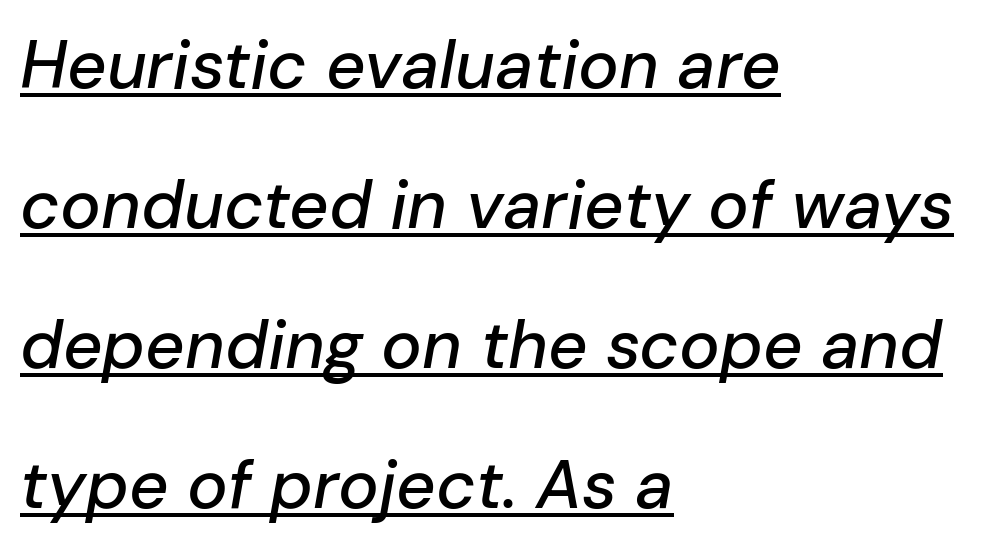
Q: Is the text italic (slanted)? A: Yes, it leans right by about 10 degrees.
Q: Is the text underlined? A: Yes.
Q: How is the paragraph aligned? A: Left-aligned.
Q: Is the spacing between letters normal or unusually wide? A: Normal.
Q: Is the spacing between lines tight, normal or loose? A: Loose.
Q: Width (condensed, normal, or wide)? A: Normal.
Q: Stroke contrast? A: Low.
Q: x-height? A: Medium.
Q: Monospaced? A: No.
